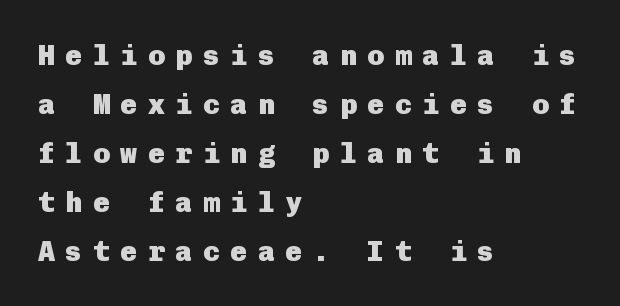
Q: Is the text bold? A: Yes.
Q: Is the text italic (slanted)? A: No, it is upright.
Q: Is the typeface a serif or a sans-serif typeface? A: Sans-serif.
Q: Is the text underlined? A: No.
Q: How is the paragraph aligned? A: Left-aligned.
Q: Is the spacing between letters normal or unusually wide? A: Unusually wide.
Q: Width (condensed, normal, or wide)? A: Normal.
Q: Stroke contrast? A: Low.
Q: x-height? A: Medium.
